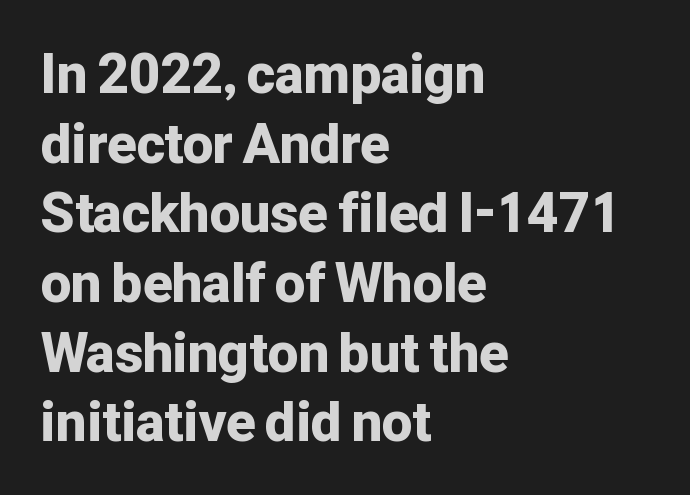
{"serif": "no", "italic": "no", "bold": "yes", "weight": "bold", "width": "normal", "stroke_contrast": "low", "x_height": "medium", "monospaced": "no", "underline": "no", "align": "left", "line_spacing": "normal", "line_spacing_ratio": 1.29, "letter_spacing": "normal", "letter_spacing_em": 0.0, "glyph_px": 54}
